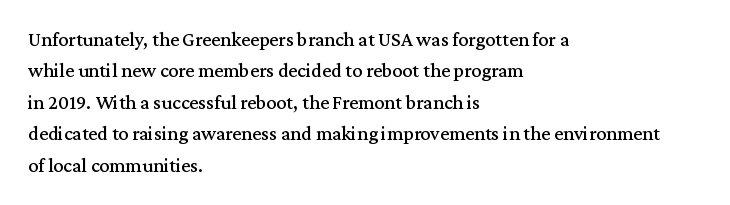
The image shows 20 px text type, upright; set left-aligned, normal line spacing (1.57x), normal letter spacing, not underlined.
